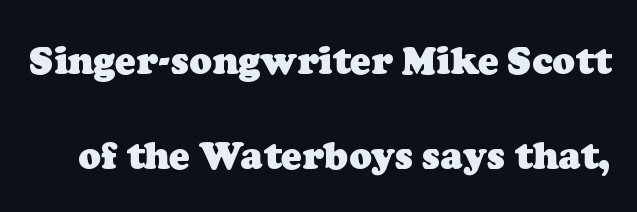
Q: Is the text bold? A: Yes.
Q: Is the typeface a serif or a sans-serif typeface? A: Serif.
Q: Is the text underlined? A: No.
Q: Is the spacing between letters normal or unusually wide? A: Normal.
Q: Is the spacing between lines tight, normal or loose? A: Loose.
Q: Width (condensed, normal, or wide)? A: Normal.
Q: Stroke contrast? A: Low.
Q: x-height? A: Medium.
Q: Monospaced? A: No.
